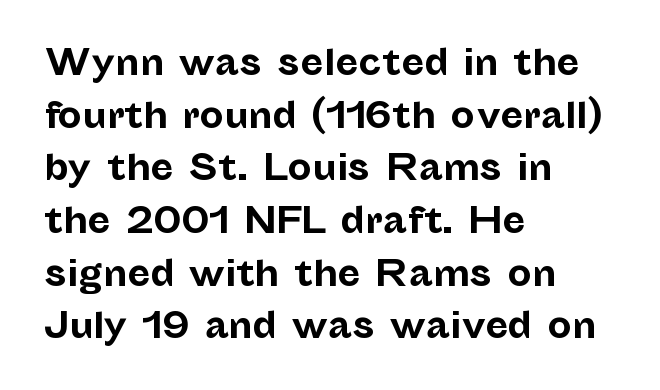
Vertical spacing — default. Inter-character spacing is left at the font's built-in metrics. Has an underline been added? It has not. Note the varied advance widths — an 'i' is clearly narrower than an 'm'. Does the weight exceed regular? Yes, all the way to bold. In terms of letterform style, serifs are entirely absent.
